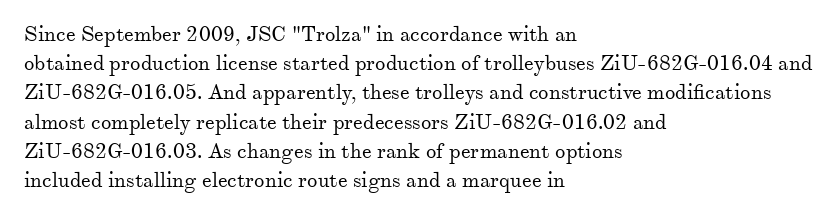
{"italic": "no", "bold": "no", "underline": "no", "align": "left", "line_spacing": "normal", "line_spacing_ratio": 1.39, "letter_spacing": "normal", "letter_spacing_em": 0.0, "glyph_px": 21}
